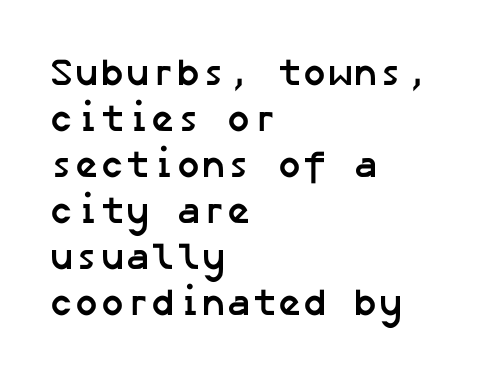
Q: Is the text bold? A: Yes.
Q: Is the typeface a serif or a sans-serif typeface? A: Sans-serif.
Q: Is the text underlined? A: No.
Q: How is the paragraph aligned? A: Left-aligned.
Q: Is the spacing between letters normal or unusually wide? A: Normal.
Q: Width (condensed, normal, or wide)? A: Normal.
Q: Stroke contrast? A: Low.
Q: x-height? A: Medium.
